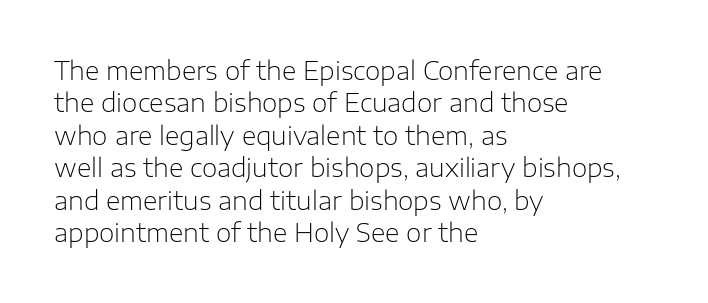
Q: Is the text bold? A: No.
Q: Is the text italic (slanted)? A: No, it is upright.
Q: Is the text underlined? A: No.
Q: How is the paragraph aligned? A: Left-aligned.
Q: Is the spacing between letters normal or unusually wide? A: Normal.
Q: Is the spacing between lines tight, normal or loose? A: Normal.
